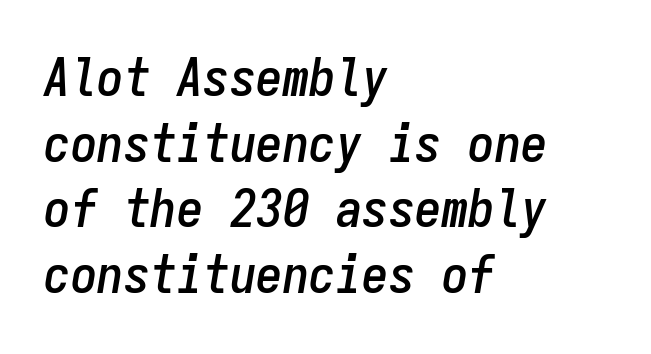
{"italic": "yes", "lean": "right", "slant_degrees": 9, "width": "condensed", "stroke_contrast": "low", "x_height": "medium", "monospaced": "yes", "underline": "no", "align": "left", "line_spacing_ratio": 1.24, "letter_spacing": "normal", "letter_spacing_em": 0.0, "glyph_px": 53}
